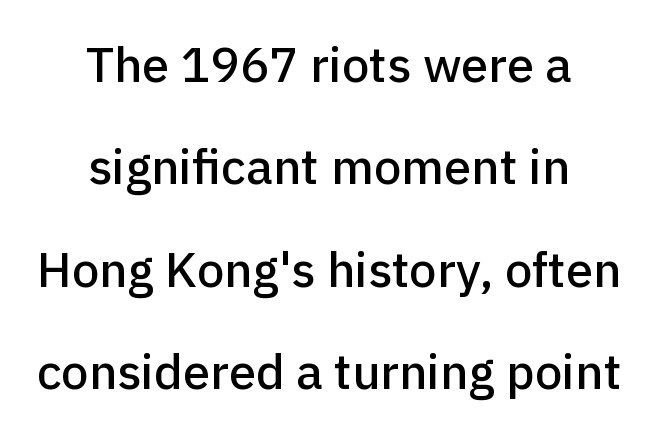
{"serif": "no", "italic": "no", "width": "normal", "stroke_contrast": "low", "x_height": "medium", "monospaced": "no", "underline": "no", "align": "center", "line_spacing": "loose", "line_spacing_ratio": 2.09, "letter_spacing": "normal", "letter_spacing_em": 0.0, "glyph_px": 49}
